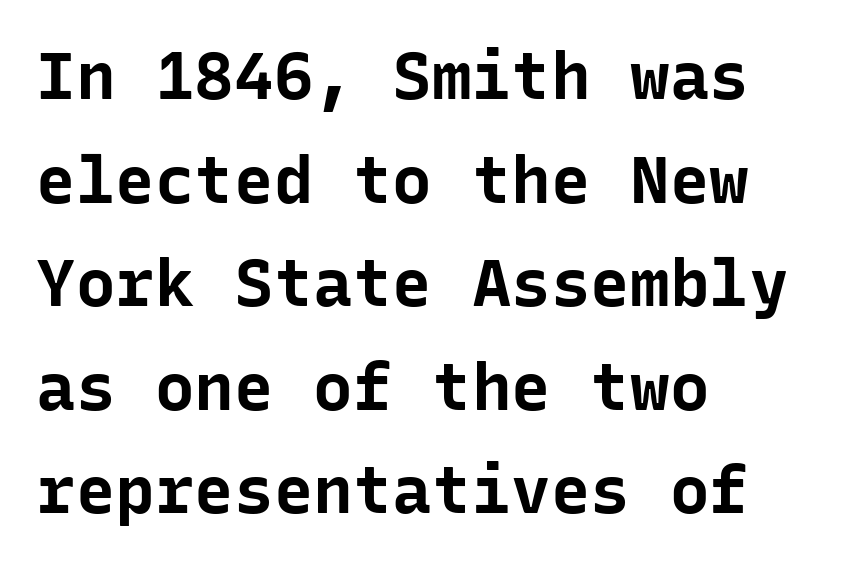
The image shows 66 px bold sans-serif type, upright, monospaced; set left-aligned, normal line spacing (1.57x), normal letter spacing, not underlined; low stroke contrast and a medium x-height.
